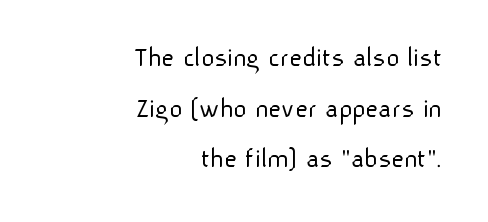
{"serif": "no", "italic": "no", "bold": "no", "weight": "light", "width": "normal", "stroke_contrast": "low", "x_height": "medium", "monospaced": "no", "underline": "no", "align": "right", "line_spacing_ratio": 1.81, "letter_spacing": "normal", "letter_spacing_em": 0.0, "glyph_px": 28}
